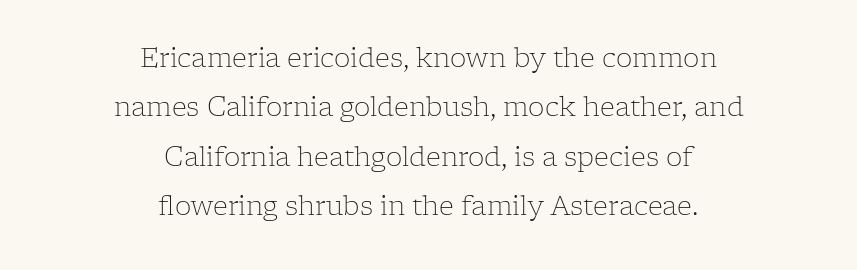
Letters have the restrained weight of plain body copy at most. Plain, unruled lines of type. Posture: straight, roman, zero tilt. A student would call this center alignment; a typographer would say set centered. There is no visible air inserted between adjacent glyphs.
